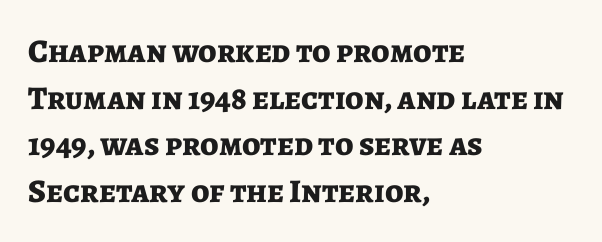
{"serif": "no", "italic": "no", "bold": "yes", "weight": "bold", "width": "normal", "stroke_contrast": "low", "x_height": "medium", "monospaced": "no", "underline": "no", "align": "left", "line_spacing": "normal", "line_spacing_ratio": 1.41, "letter_spacing": "normal", "letter_spacing_em": 0.0, "glyph_px": 33}
